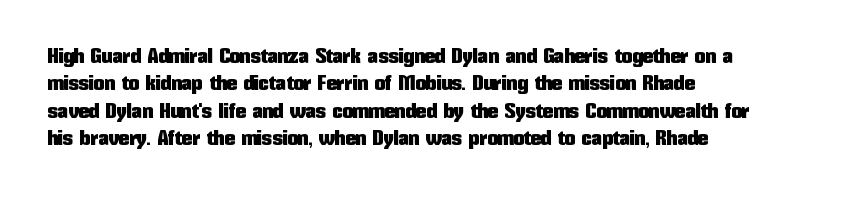
You could call the tracking neutral — neither tight nor loose. Honestly, there is no underline to notice here at all. This is roman type, the default non-slanted kind. Compared with a centered layout, this one pins lines to the left instead. Interline gaps are of average width in this sample.
